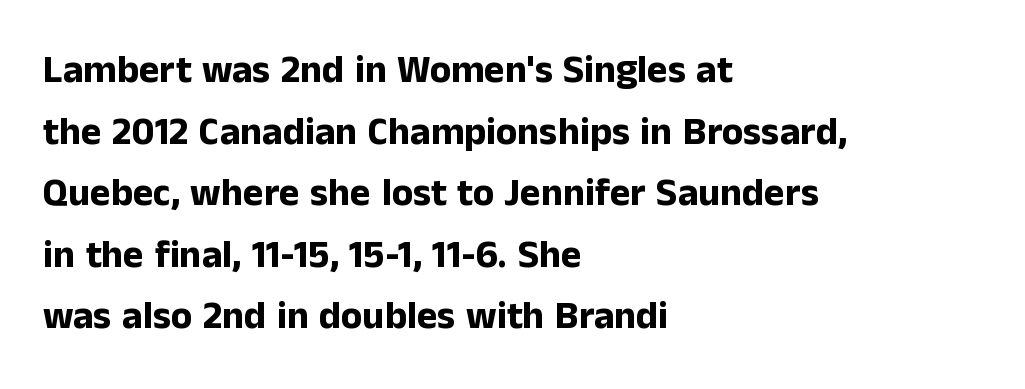
{"serif": "no", "italic": "no", "bold": "yes", "weight": "bold", "width": "normal", "stroke_contrast": "low", "x_height": "medium", "monospaced": "no", "underline": "no", "align": "left", "line_spacing": "normal", "line_spacing_ratio": 1.58, "letter_spacing": "normal", "letter_spacing_em": 0.0, "glyph_px": 39}
